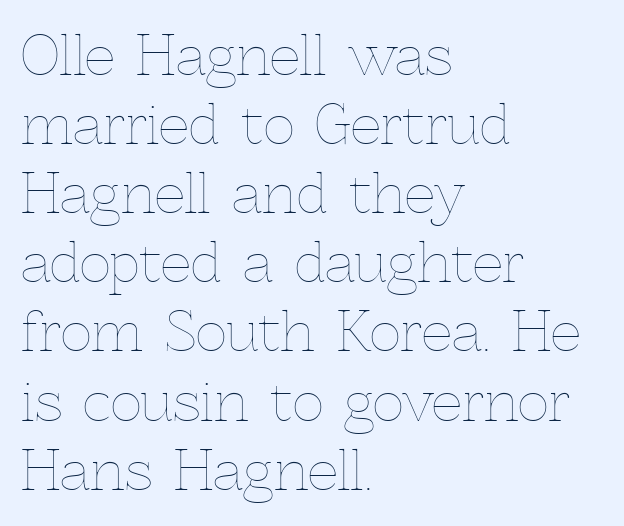
{"italic": "no", "bold": "no", "weight": "thin", "width": "normal", "x_height": "medium", "monospaced": "no", "underline": "no", "align": "left", "line_spacing": "normal", "line_spacing_ratio": 1.28, "letter_spacing": "normal", "letter_spacing_em": 0.0, "glyph_px": 54}
